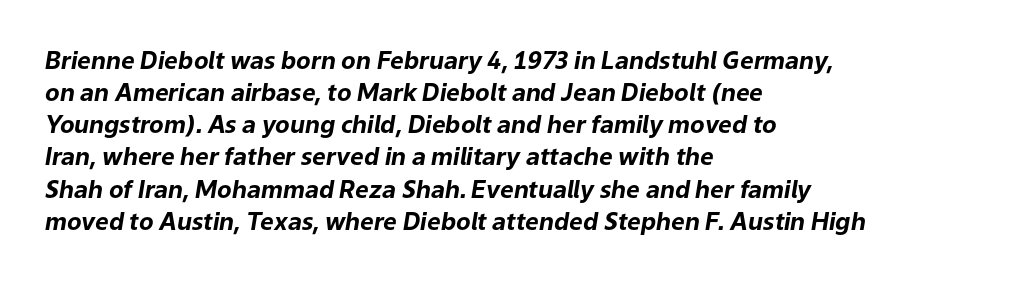
{"italic": "yes", "lean": "right", "slant_degrees": 9, "bold": "yes", "underline": "no", "align": "left", "line_spacing": "normal", "line_spacing_ratio": 1.34, "letter_spacing": "normal", "letter_spacing_em": 0.0, "glyph_px": 24}
